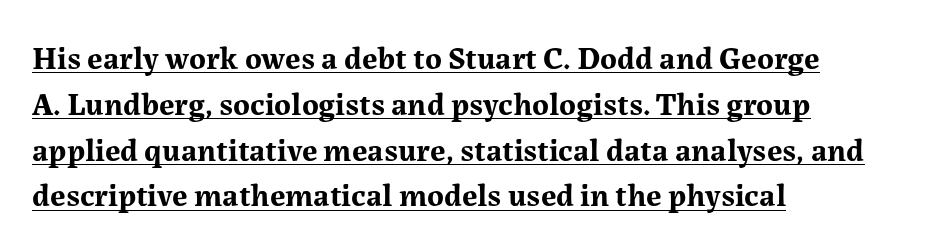
{"serif": "yes", "italic": "no", "bold": "yes", "weight": "bold", "width": "normal", "stroke_contrast": "medium", "x_height": "medium", "monospaced": "no", "underline": "yes", "align": "left", "line_spacing": "normal", "line_spacing_ratio": 1.43, "letter_spacing": "normal", "letter_spacing_em": 0.0, "glyph_px": 32}
